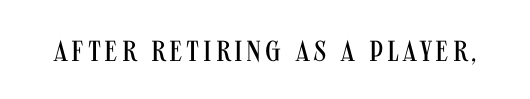
The face used here is proportionally spaced, like ordinary book or web type. No extra ink here — the face is not bold. The letters carry no serifs — their stems end cleanly without finishing strokes. This rendering features lettering with no underline.
